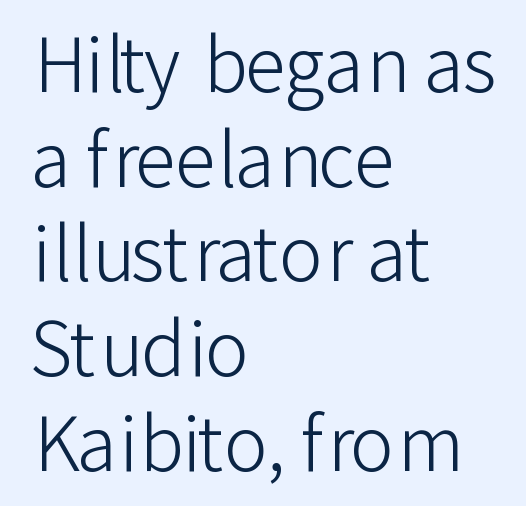
Q: Is the text bold? A: No.
Q: Is the text italic (slanted)? A: No, it is upright.
Q: Is the typeface a serif or a sans-serif typeface? A: Sans-serif.
Q: Is the text underlined? A: No.
Q: How is the paragraph aligned? A: Left-aligned.
Q: Is the spacing between letters normal or unusually wide? A: Normal.
Q: Is the spacing between lines tight, normal or loose? A: Normal.
Q: Width (condensed, normal, or wide)? A: Normal.
Q: Stroke contrast? A: Low.
Q: x-height? A: Medium.
Q: Monospaced? A: No.
